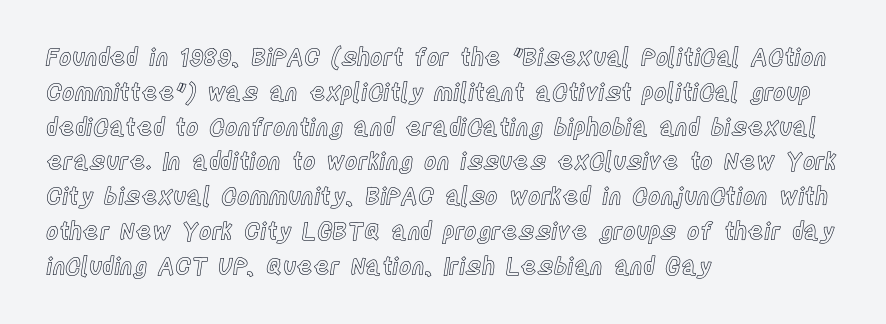
{"underline": "no", "align": "left", "line_spacing": "normal", "line_spacing_ratio": 1.45, "letter_spacing": "normal", "letter_spacing_em": 0.0, "glyph_px": 24}
